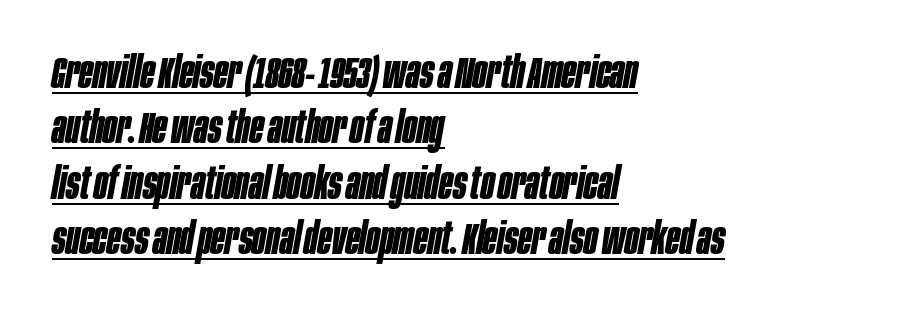
The image shows 45 px bold, condensed type, italic (leaning right); set left-aligned, line spacing 1.23x, normal letter spacing, underlined; low stroke contrast and a large x-height.
